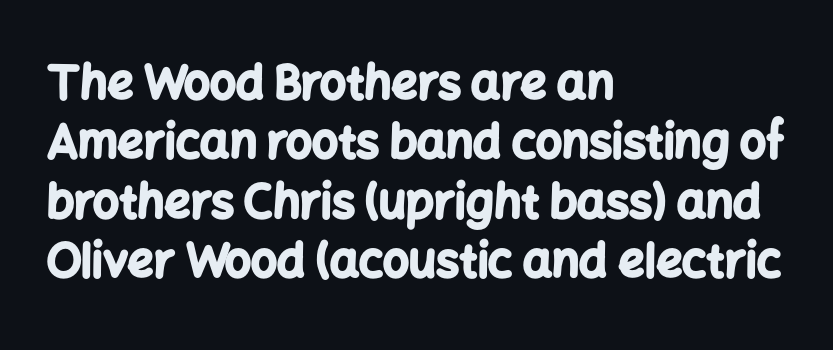
{"serif": "no", "italic": "no", "bold": "yes", "weight": "bold", "width": "normal", "stroke_contrast": "low", "x_height": "medium", "monospaced": "no", "underline": "no", "align": "left", "line_spacing": "normal", "line_spacing_ratio": 1.29, "letter_spacing": "normal", "letter_spacing_em": 0.0, "glyph_px": 46}
